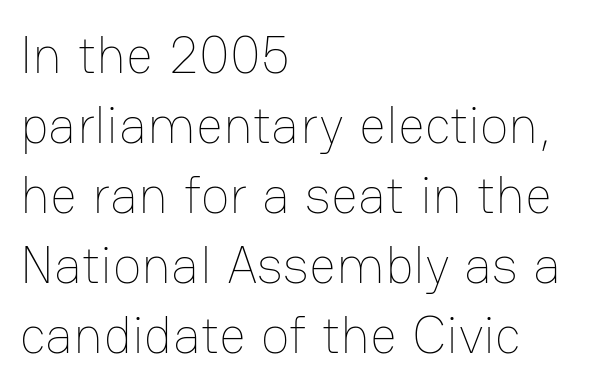
Horizontal alignment here is leftward, the default for most running prose. The words here are not underlined. Caption: standard tracking, unaltered. What's the leading like? Ordinary, nothing unusual. This sample has the flowing, uneven cadence of proportional lettering. Bold? No — there's no thickening of the strokes.
